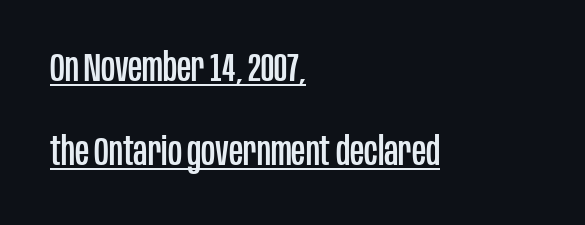
The image shows 39 px condensed sans-serif type, upright; set left-aligned, loose line spacing (2.15x), normal letter spacing, underlined; low stroke contrast and a large x-height.
